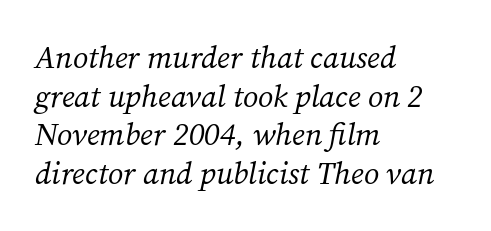
The lines in this sample share a left origin and differ only in where they stop. The font family rendered here belongs to the serif group. Nothing heavy about these letters — not bold at all. The passage shown is typed in a proportional face where columns would drift.
